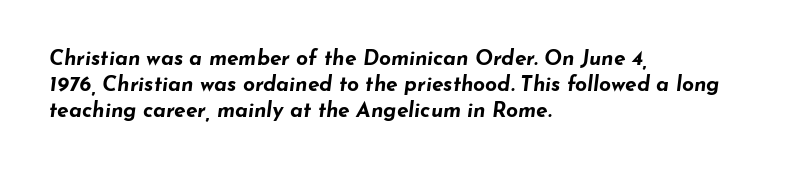
Compared with typical body copy, the letter spacing here is the same. These lines stack with their left ends in a neat column. The block of text has a typical density, with ordinary space between rows. Thick stems and heavy bowls — unmistakably bold. Words float on clear page, feet unadorned.
